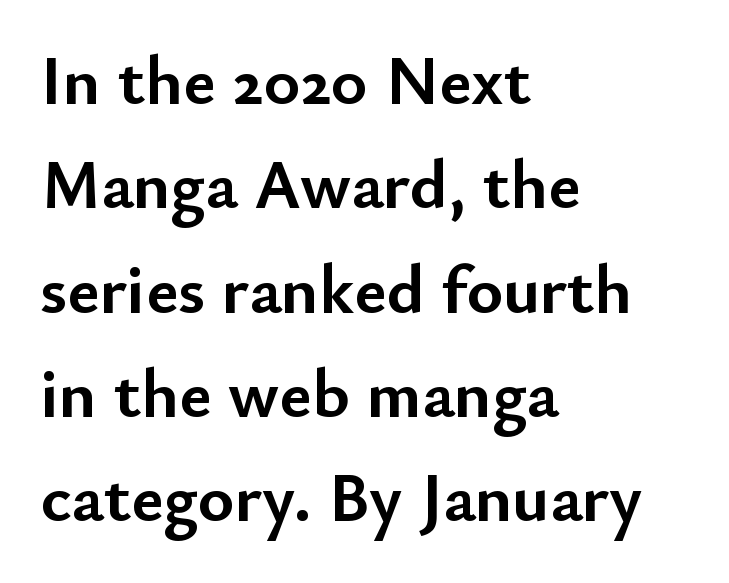
Spacing verdict: proportional, widths tailored to each character. Reading down the block, your eye returns to a fixed left position each line. Rendered with straight, roman letterforms. Strong, thick strokes mark this as bold type. The letters carry no serifs — their stems end cleanly without finishing strokes. Underline: absent.
